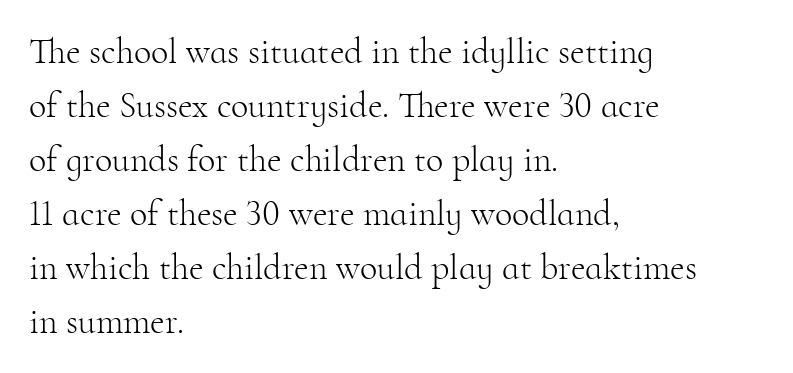
The image shows 36 px light serif type, upright; set left-aligned, normal line spacing (1.5x), normal letter spacing, not underlined; high stroke contrast and a small x-height.
